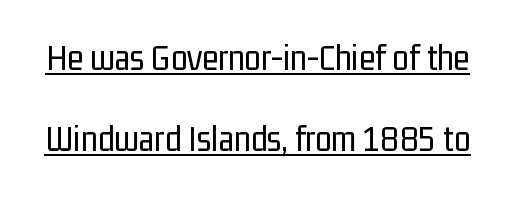
Q: Is the text bold? A: No.
Q: Is the text italic (slanted)? A: No, it is upright.
Q: Is the typeface a serif or a sans-serif typeface? A: Sans-serif.
Q: Is the text underlined? A: Yes.
Q: Is the spacing between letters normal or unusually wide? A: Normal.
Q: Is the spacing between lines tight, normal or loose? A: Loose.
Q: Width (condensed, normal, or wide)? A: Condensed.
Q: Stroke contrast? A: Low.
Q: x-height? A: Medium.
Q: Monospaced? A: No.
